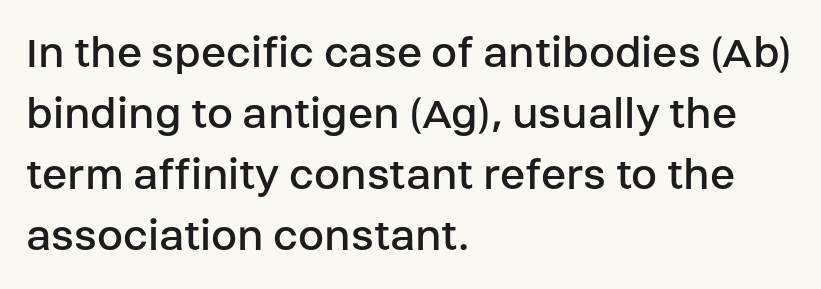
The face used here is proportionally spaced, like ordinary book or web type. This sample uses plain, unmodified letter spacing. Regarding leading, the lines here are spaced in the standard way. Clear beneath every line of the passage.
